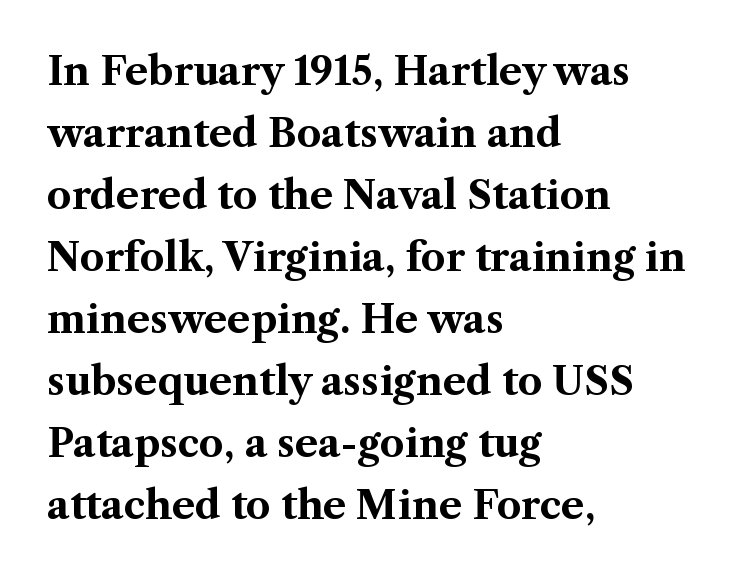
{"serif": "yes", "italic": "no", "bold": "yes", "weight": "bold", "width": "normal", "stroke_contrast": "medium", "x_height": "medium", "monospaced": "no", "underline": "no", "align": "left", "line_spacing": "normal", "line_spacing_ratio": 1.59, "letter_spacing": "normal", "letter_spacing_em": 0.0, "glyph_px": 39}
